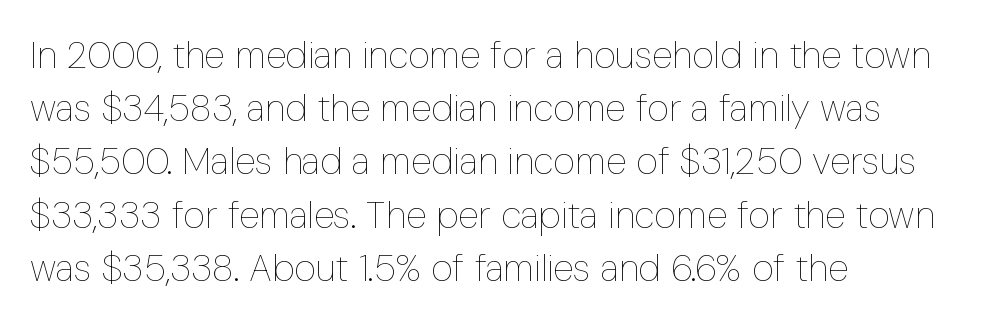
Unlike italic type, these characters show no tilt at all. The rendering anchors every line to the left-hand side. No extra tracking has been applied to these lines. The rows are spaced the way most documents space them.
